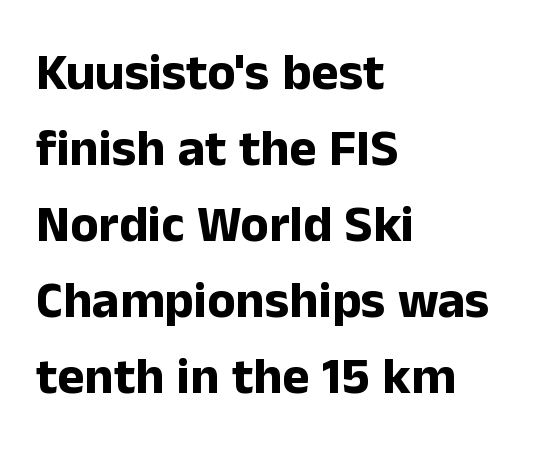
The image shows 52 px bold sans-serif type, upright; set left-aligned, normal line spacing (1.46x), normal letter spacing, not underlined; low stroke contrast and a medium x-height.
